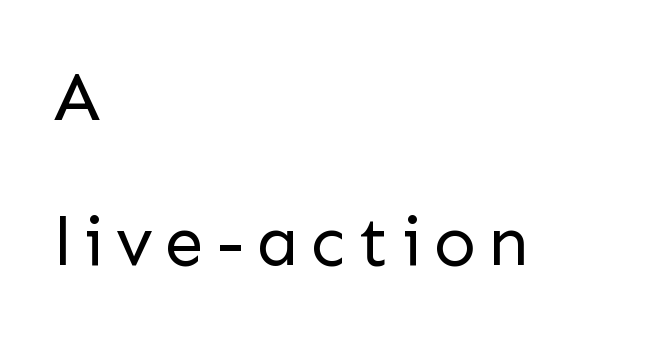
Stroke thickness stays within the range of a standard reading face or lighter. The text was rendered using a sans face with plain stroke endings. These lines stand farther apart than default settings would place them. Is the block centered? No — it sits flush against the left margin. The lettering holds an erect, upright posture throughout.
